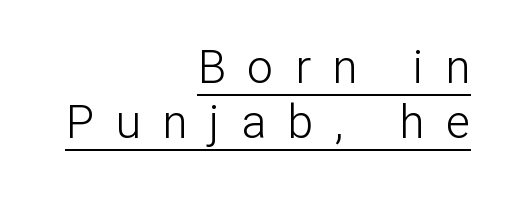
Q: Is the text bold? A: No.
Q: Is the text italic (slanted)? A: No, it is upright.
Q: Is the typeface a serif or a sans-serif typeface? A: Sans-serif.
Q: Is the text underlined? A: Yes.
Q: How is the paragraph aligned? A: Right-aligned.
Q: Is the spacing between letters normal or unusually wide? A: Unusually wide.
Q: Width (condensed, normal, or wide)? A: Normal.
Q: Stroke contrast? A: Low.
Q: x-height? A: Medium.
Q: Monospaced? A: No.
